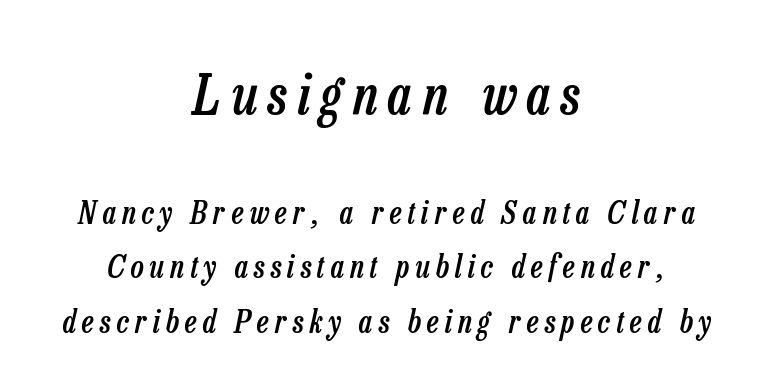
In terms of weight, the rendering is demibold, just under bold. The emphasis by scale lands on block number one, above. Check the space under the baseline: it is left empty. Each letter keeps its own natural width here, so spacing adapts to shape. The tracking reads as deliberately expanded to a designer's eye. Leftover space on each line is divided equally before and after the words.
